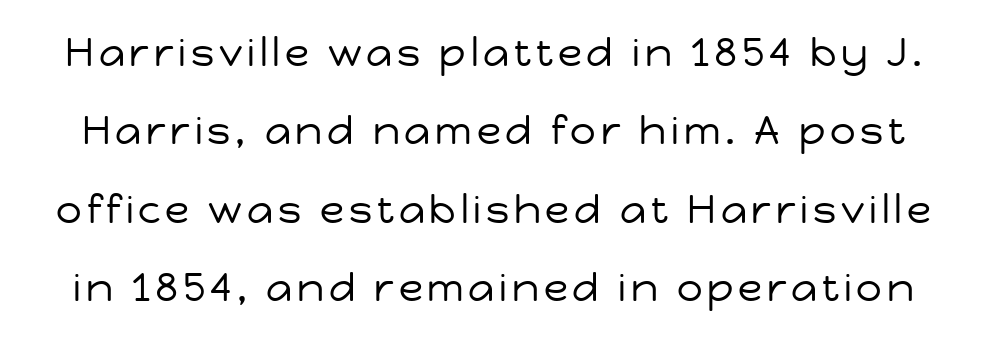
Q: Is the text bold? A: No.
Q: Is the text italic (slanted)? A: No, it is upright.
Q: Is the typeface a serif or a sans-serif typeface? A: Sans-serif.
Q: Is the text underlined? A: No.
Q: Is the spacing between lines tight, normal or loose? A: Loose.
Q: Width (condensed, normal, or wide)? A: Normal.
Q: Stroke contrast? A: Low.
Q: x-height? A: Medium.
Q: Monospaced? A: No.
